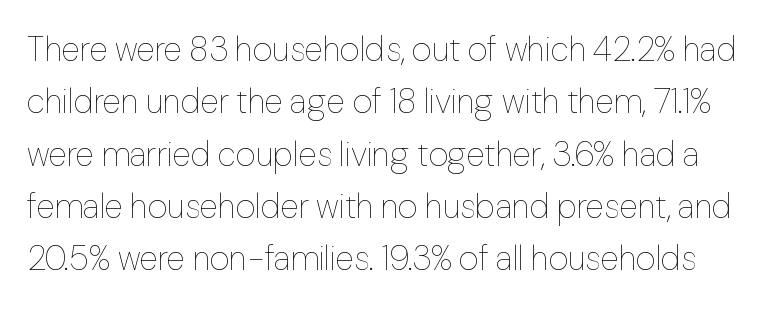
Q: Is the text bold? A: No.
Q: Is the text italic (slanted)? A: No, it is upright.
Q: Is the text underlined? A: No.
Q: Is the spacing between letters normal or unusually wide? A: Normal.
Q: Is the spacing between lines tight, normal or loose? A: Normal.
Q: Width (condensed, normal, or wide)? A: Normal.
Q: Stroke contrast? A: Low.
Q: x-height? A: Medium.
Q: Monospaced? A: No.
